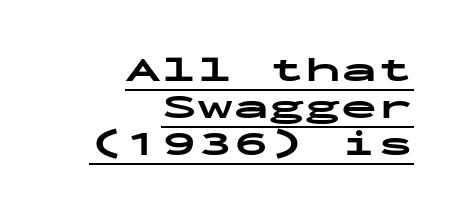
The image shows 36 px bold, wide sans-serif type, upright, monospaced; set right-aligned, tight line spacing (1.03x), normal letter spacing, underlined; low stroke contrast and a medium x-height.
